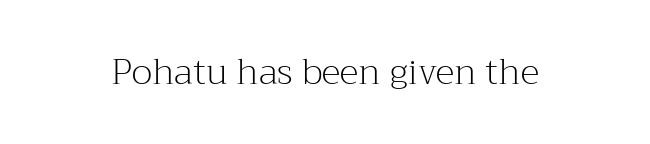
Q: Is the text bold? A: No.
Q: Is the text italic (slanted)? A: No, it is upright.
Q: Is the typeface a serif or a sans-serif typeface? A: Serif.
Q: Is the text underlined? A: No.
Q: Is the spacing between letters normal or unusually wide? A: Normal.
Q: Width (condensed, normal, or wide)? A: Normal.
Q: Stroke contrast? A: Medium.
Q: x-height? A: Medium.
Q: Monospaced? A: No.
